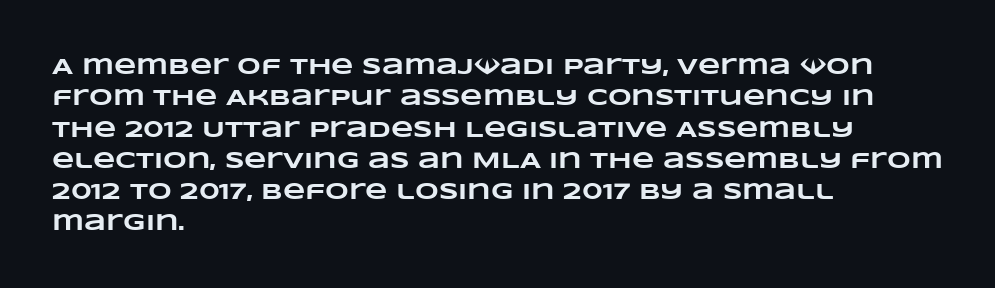
Q: Is the text bold? A: Yes.
Q: Is the text underlined? A: No.
Q: How is the paragraph aligned? A: Left-aligned.
Q: Is the spacing between letters normal or unusually wide? A: Normal.
Q: Is the spacing between lines tight, normal or loose? A: Normal.
